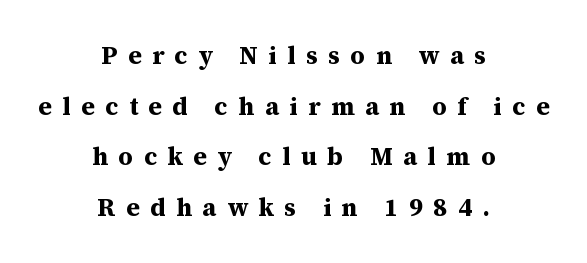
The image shows 25 px bold type, upright; set centered, loose line spacing (2.03x), unusually wide letter spacing (+0.42 em), not underlined.
